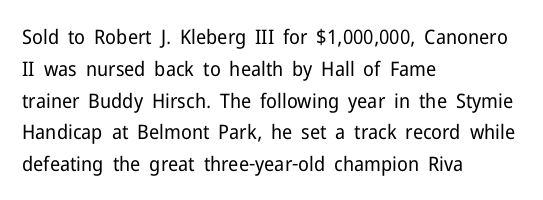
The image shows 20 px text type, upright; set left-aligned, normal line spacing (1.59x), normal letter spacing, not underlined.
